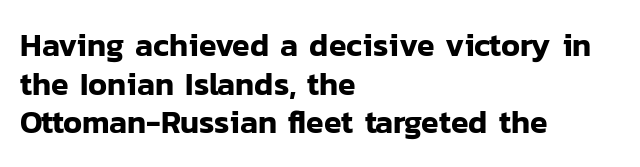
{"serif": "no", "italic": "no", "width": "normal", "stroke_contrast": "low", "x_height": "medium", "monospaced": "no", "underline": "no", "align": "left", "line_spacing_ratio": 1.21, "letter_spacing": "normal", "letter_spacing_em": 0.0, "glyph_px": 32}
